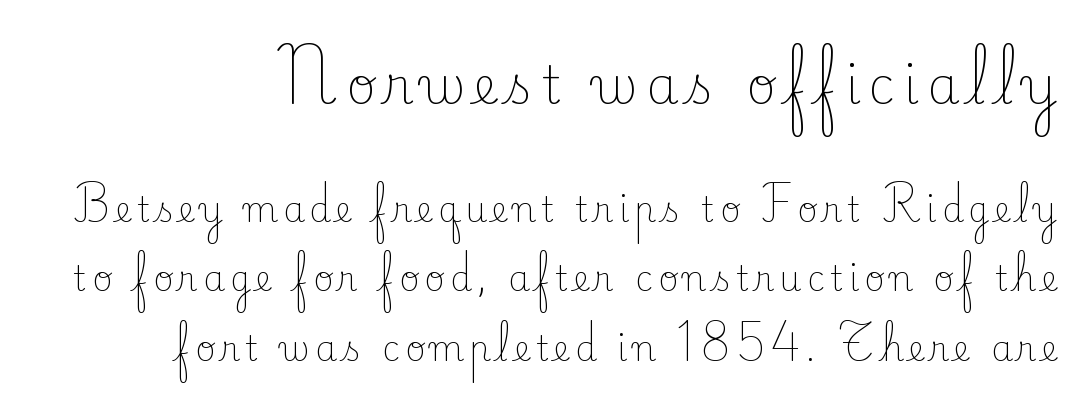
{"serif": "yes", "italic": "no", "bold": "no", "weight": "light", "width": "normal", "stroke_contrast": "low", "x_height": "small", "monospaced": "no", "underline": "no", "align": "right", "line_spacing": "loose", "line_spacing_ratio": 2.04, "larger_block": "first", "size_ratio": 1.5, "glyph_px": 51}
